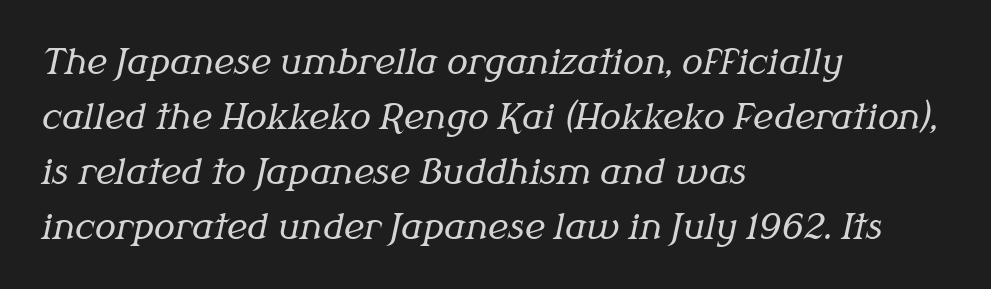
Q: Is the text bold? A: No.
Q: Is the text italic (slanted)? A: Yes, it leans right by about 12 degrees.
Q: Is the typeface a serif or a sans-serif typeface? A: Serif.
Q: Is the text underlined? A: No.
Q: How is the paragraph aligned? A: Left-aligned.
Q: Is the spacing between letters normal or unusually wide? A: Normal.
Q: Is the spacing between lines tight, normal or loose? A: Normal.
Q: Width (condensed, normal, or wide)? A: Normal.
Q: Stroke contrast? A: Medium.
Q: x-height? A: Medium.
Q: Monospaced? A: No.
